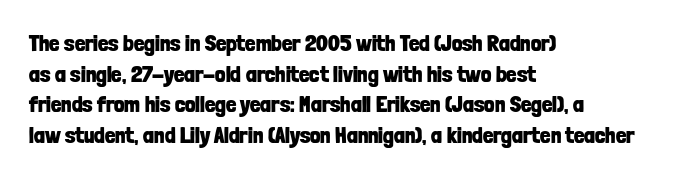
Nobody touched the tracking dial on this one. Heft: maximum for text — a bold. The rendering anchors every line to the left-hand side. The line-height multiplier appears to be the usual default.
